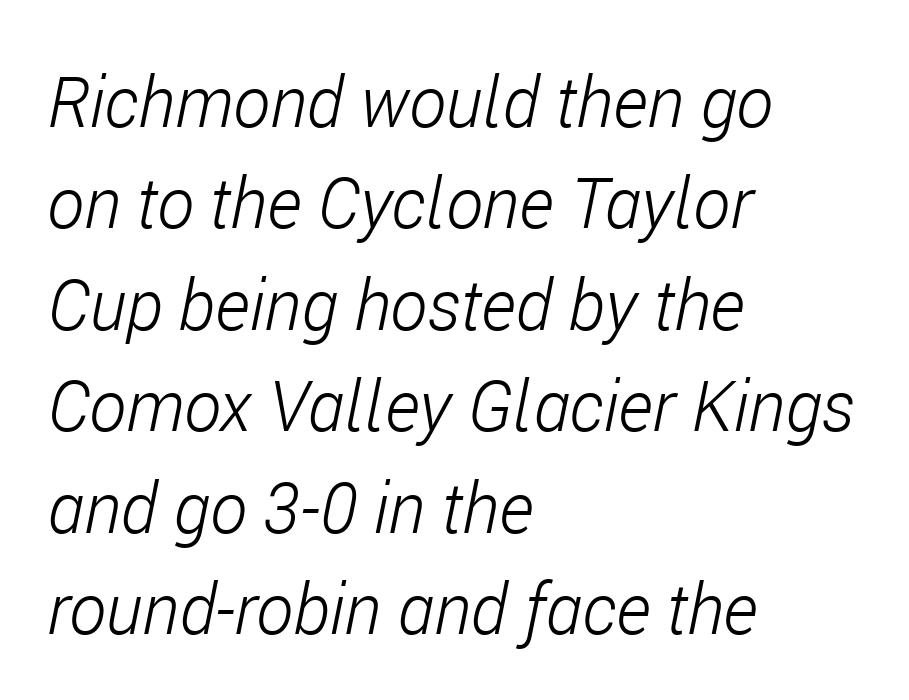
{"italic": "yes", "lean": "right", "slant_degrees": 11, "bold": "no", "weight": "light", "width": "condensed", "stroke_contrast": "low", "x_height": "medium", "monospaced": "no", "underline": "no", "align": "left", "line_spacing": "normal", "line_spacing_ratio": 1.45, "letter_spacing": "normal", "letter_spacing_em": 0.0, "glyph_px": 70}
